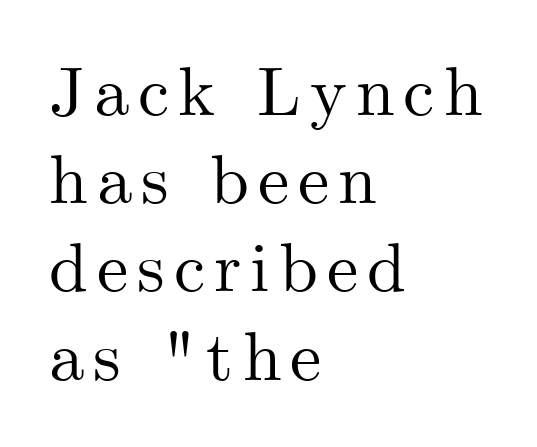
The image shows 70 px serif type, upright; set left-aligned, normal line spacing (1.26x), not underlined; medium stroke contrast and a small x-height.
